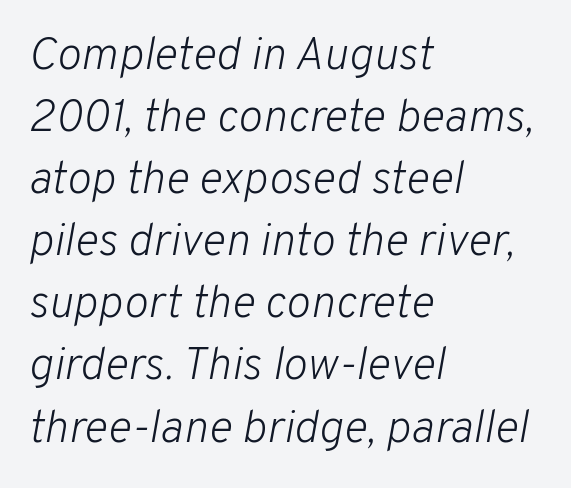
Q: Is the text bold? A: No.
Q: Is the text italic (slanted)? A: Yes, it leans right by about 10 degrees.
Q: Is the text underlined? A: No.
Q: How is the paragraph aligned? A: Left-aligned.
Q: Is the spacing between letters normal or unusually wide? A: Normal.
Q: Is the spacing between lines tight, normal or loose? A: Normal.
Q: Width (condensed, normal, or wide)? A: Normal.
Q: Stroke contrast? A: Low.
Q: x-height? A: Medium.
Q: Monospaced? A: No.
